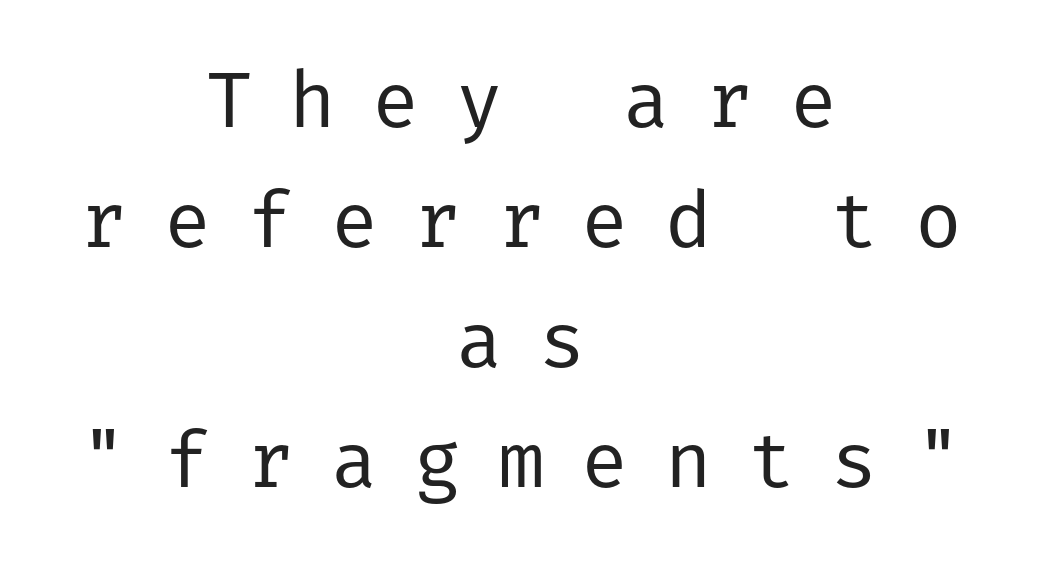
The image shows 78 px regular-weight sans-serif type, upright; set centered, normal line spacing (1.54x), unusually wide letter spacing (+0.47 em), not underlined; low stroke contrast and a medium x-height.
